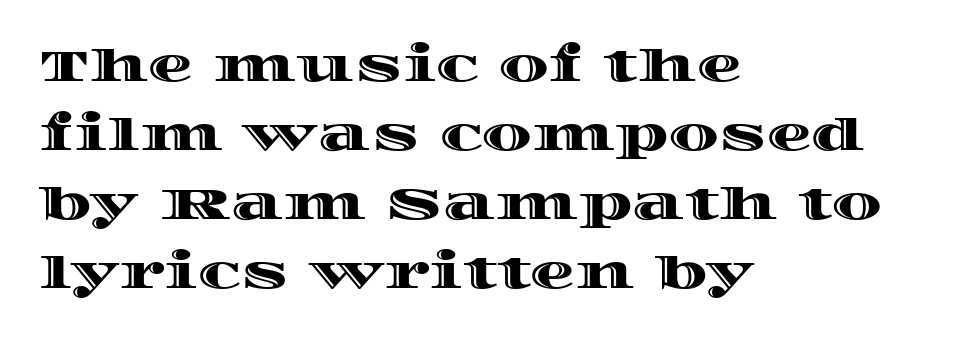
{"italic": "no", "width": "wide", "x_height": "large", "monospaced": "no", "underline": "no", "align": "left", "line_spacing": "normal", "line_spacing_ratio": 1.53, "letter_spacing": "normal", "letter_spacing_em": 0.0, "glyph_px": 45}
